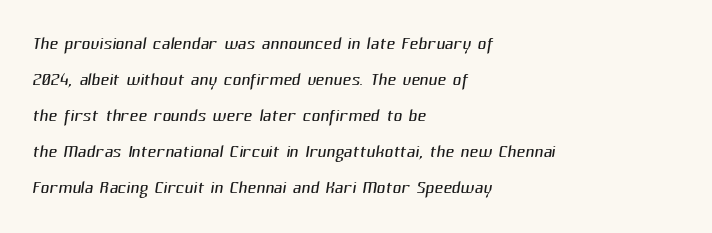
{"bold": "no", "underline": "no", "align": "left", "line_spacing": "normal", "line_spacing_ratio": 1.5, "letter_spacing": "normal", "letter_spacing_em": 0.0, "glyph_px": 24}
